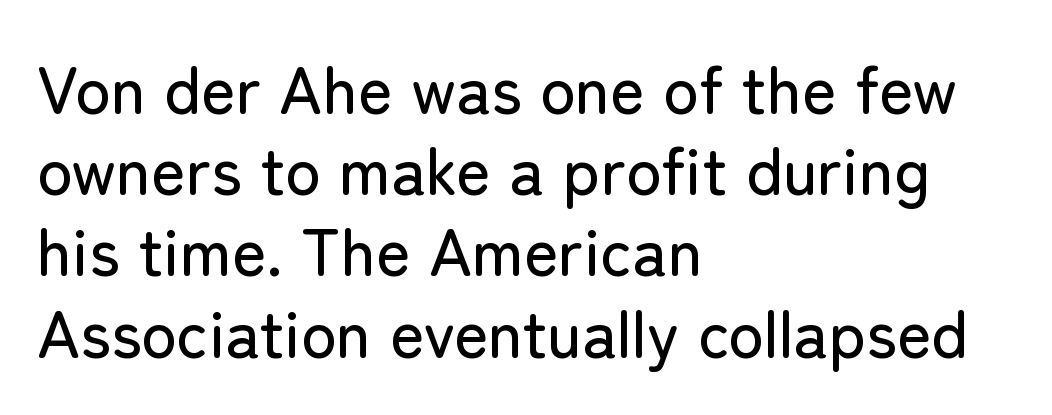
{"serif": "no", "italic": "no", "width": "normal", "stroke_contrast": "low", "x_height": "medium", "monospaced": "no", "underline": "no", "align": "left", "line_spacing_ratio": 1.23, "letter_spacing": "normal", "letter_spacing_em": 0.0, "glyph_px": 66}
